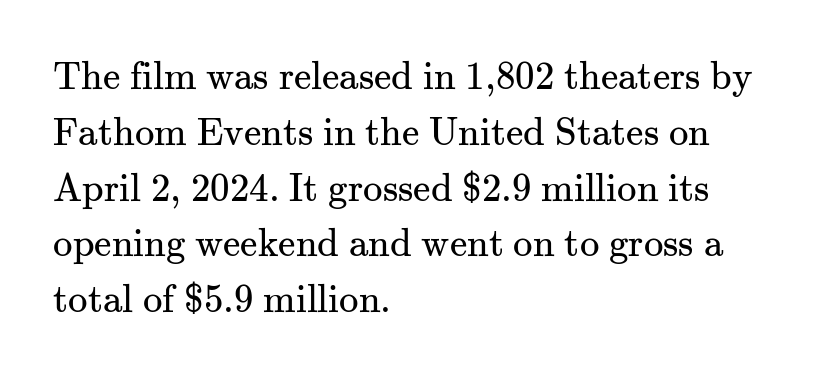
Q: Is the text bold? A: No.
Q: Is the text italic (slanted)? A: No, it is upright.
Q: Is the typeface a serif or a sans-serif typeface? A: Serif.
Q: Is the text underlined? A: No.
Q: How is the paragraph aligned? A: Left-aligned.
Q: Is the spacing between letters normal or unusually wide? A: Normal.
Q: Is the spacing between lines tight, normal or loose? A: Normal.
Q: Width (condensed, normal, or wide)? A: Normal.
Q: Stroke contrast? A: Medium.
Q: x-height? A: Small.
Q: Monospaced? A: No.
